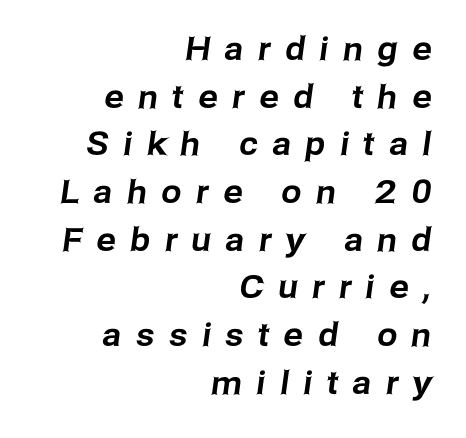
The face used here is a sans, in the tradition of grotesques and geometrics. Evenly set lines give the paragraph a standard silhouette. The gaps between neighbouring characters are conspicuously large. Does the copy run flush right? Yes — the right margin is perfectly even.
